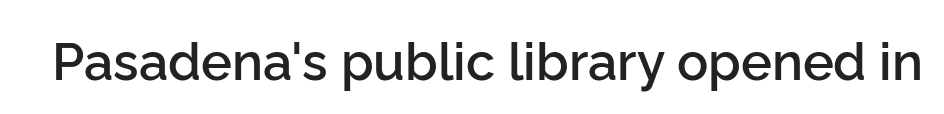
The image shows 52 px semibold sans-serif type, upright; set normal letter spacing, not underlined; low stroke contrast and a medium x-height.
